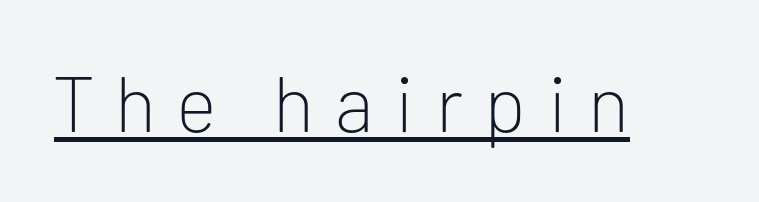
The image shows 78 px light sans-serif type, upright; set unusually wide letter spacing (+0.27 em), underlined; low stroke contrast and a medium x-height.
